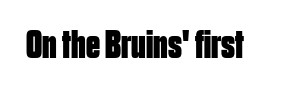
Q: Is the text bold? A: Yes.
Q: Is the text italic (slanted)? A: No, it is upright.
Q: Is the typeface a serif or a sans-serif typeface? A: Sans-serif.
Q: Is the text underlined? A: No.
Q: Is the spacing between letters normal or unusually wide? A: Normal.
Q: Width (condensed, normal, or wide)? A: Condensed.
Q: Stroke contrast? A: Low.
Q: x-height? A: Large.
Q: Monospaced? A: No.
